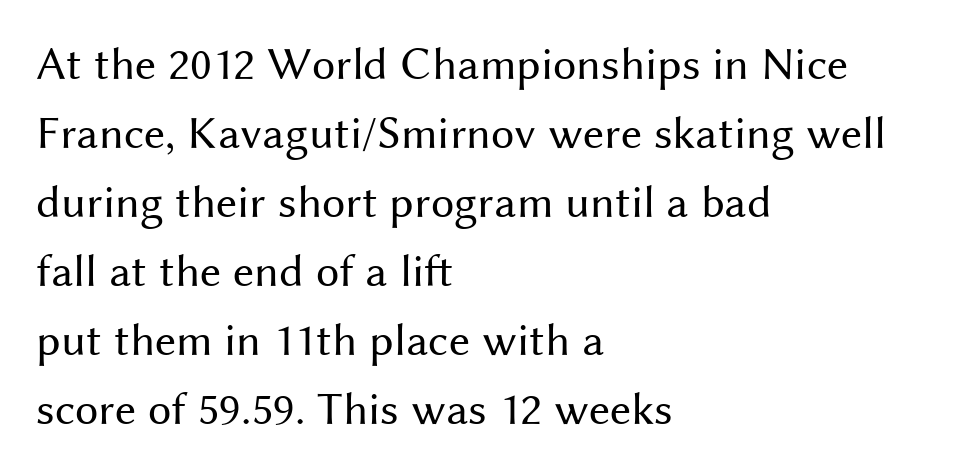
Character widths vary here, with narrow letters taking less room than wide ones. Counters stay open thanks to moderate or lighter strokes. The vertical gap from one line to the next is medium. A typesetter would mark this as roman, not italic. The rendering shows plain stroke endings on the letterforms — a sans-serif design.
